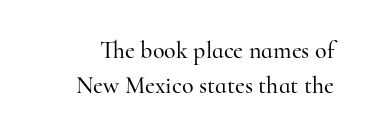
{"italic": "no", "underline": "no", "line_spacing": "normal", "line_spacing_ratio": 1.47, "letter_spacing": "normal", "letter_spacing_em": 0.0, "glyph_px": 24}
